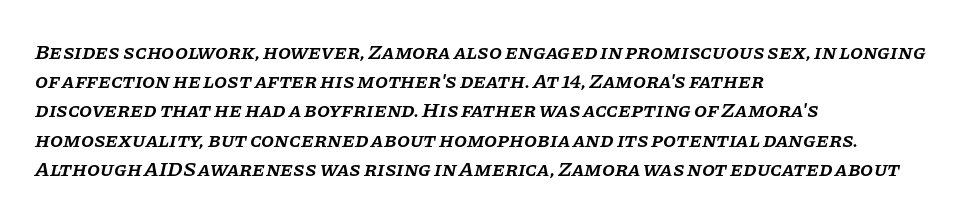
The image shows 21 px text type, italic (leaning right); set left-aligned, normal line spacing (1.39x), normal letter spacing, not underlined.
